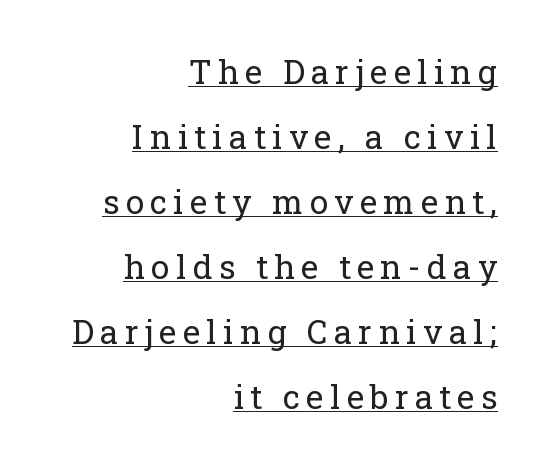
{"serif": "yes", "italic": "no", "bold": "no", "weight": "regular", "width": "normal", "stroke_contrast": "low", "x_height": "medium", "monospaced": "no", "underline": "yes", "align": "right", "line_spacing": "loose", "line_spacing_ratio": 1.97, "glyph_px": 33}
